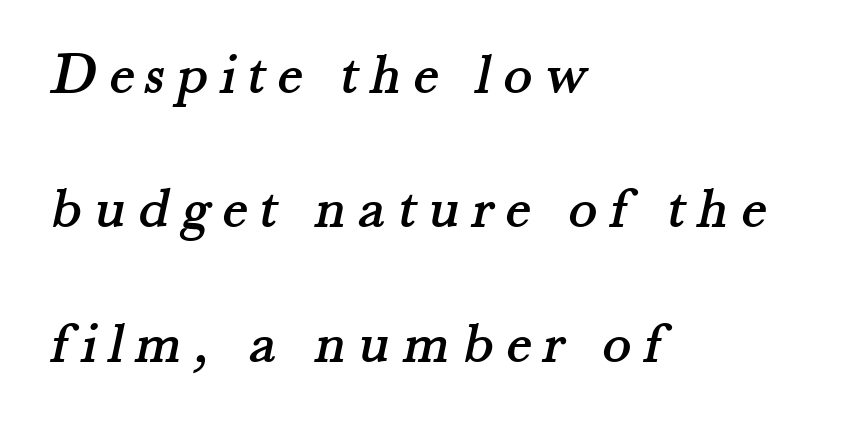
{"serif": "yes", "width": "normal", "stroke_contrast": "medium", "x_height": "small", "monospaced": "no", "underline": "no", "align": "left", "line_spacing": "loose", "line_spacing_ratio": 2.24, "letter_spacing": "wide", "letter_spacing_em": 0.2, "glyph_px": 60}
